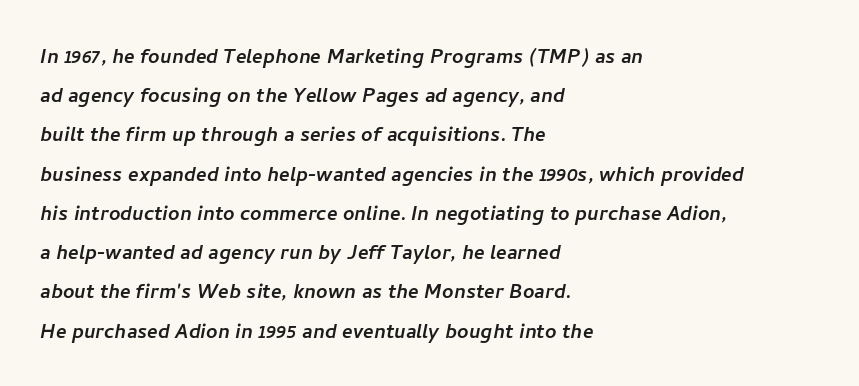
The image shows 25 px text type; set left-aligned, normal line spacing (1.57x), normal letter spacing, not underlined.
